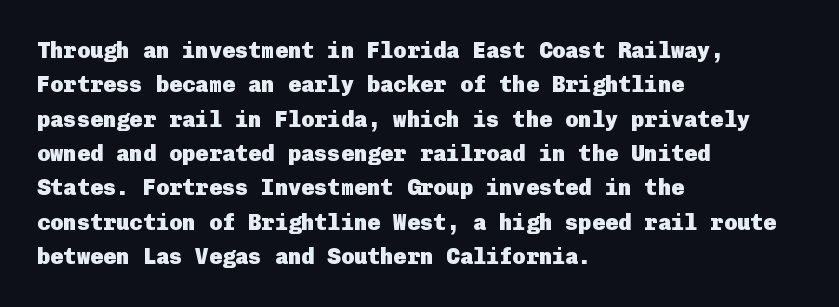
Q: Is the text bold? A: Yes.
Q: Is the text italic (slanted)? A: No, it is upright.
Q: Is the text underlined? A: No.
Q: How is the paragraph aligned? A: Left-aligned.
Q: Is the spacing between letters normal or unusually wide? A: Normal.
Q: Is the spacing between lines tight, normal or loose? A: Normal.
